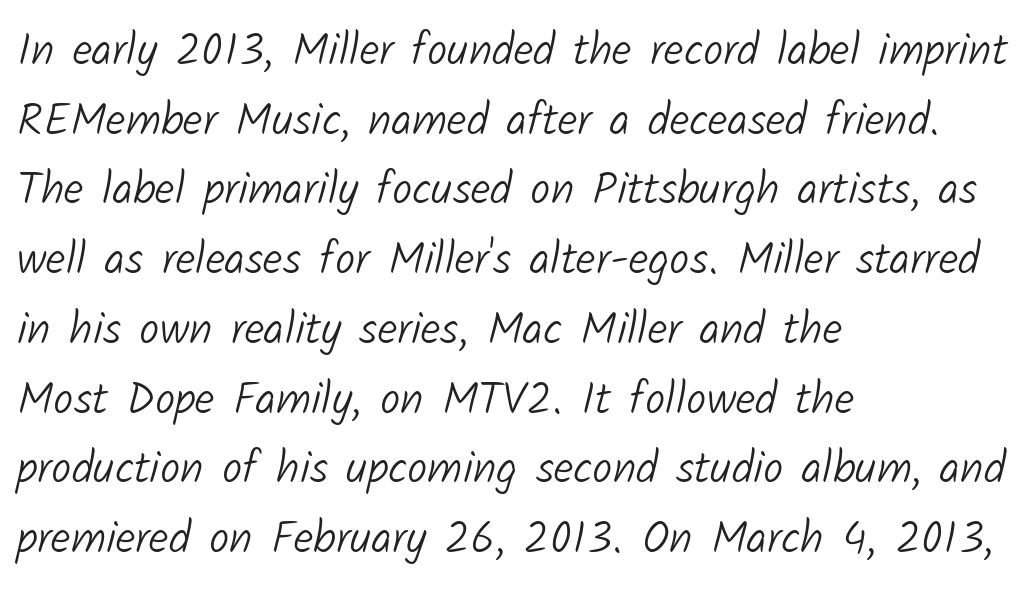
A sans-serif font was chosen for this passage. Does extra space separate the letters? No, they use regular spacing. Does the leading feel generous? No, just average. Teacher's note: observe the even left margin — that is flush-left alignment.
